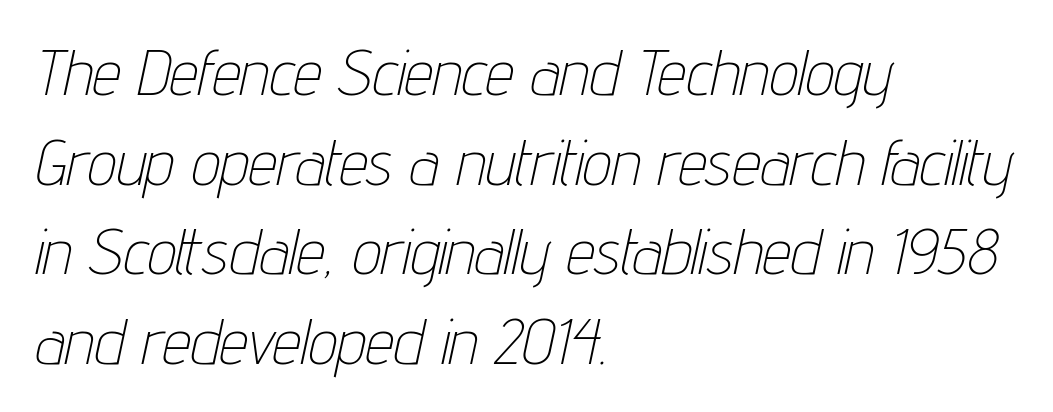
Q: Is the text bold? A: No.
Q: Is the text italic (slanted)? A: Yes, it leans right by about 12 degrees.
Q: Is the text underlined? A: No.
Q: How is the paragraph aligned? A: Left-aligned.
Q: Is the spacing between letters normal or unusually wide? A: Normal.
Q: Is the spacing between lines tight, normal or loose? A: Normal.
Q: Width (condensed, normal, or wide)? A: Condensed.
Q: Stroke contrast? A: Low.
Q: x-height? A: Medium.
Q: Monospaced? A: No.
